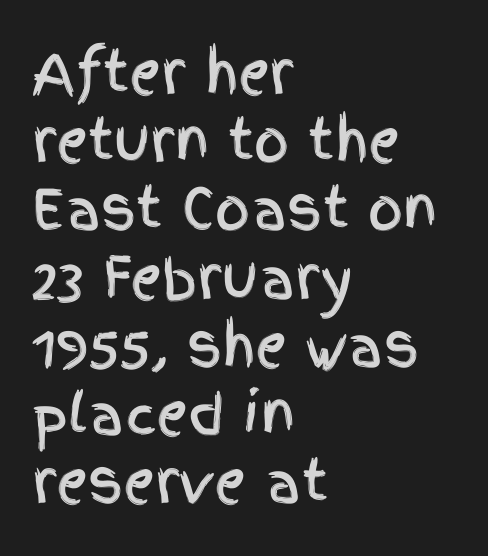
The image shows 55 px condensed sans-serif type, upright; set left-aligned, line spacing 1.24x, normal letter spacing, not underlined; a large x-height.
